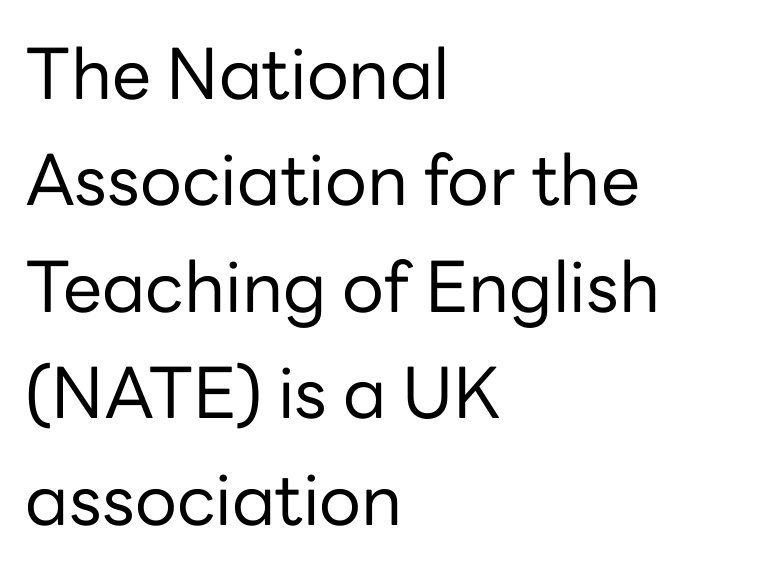
The image shows 70 px regular-weight sans-serif type, upright; set left-aligned, normal line spacing (1.52x), normal letter spacing, not underlined; low stroke contrast and a medium x-height.
